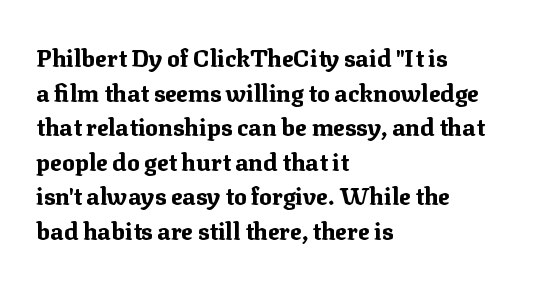
Rule under the text: the space is simply empty. Nothing unusual about the tracking: characters are spaced as the font intends. Leading: standard. This sample uses an upright cut, with every glyph sitting square on the baseline. Set as a true bold cut, around the 700 mark. Line beginnings align vertically; line endings do not.
